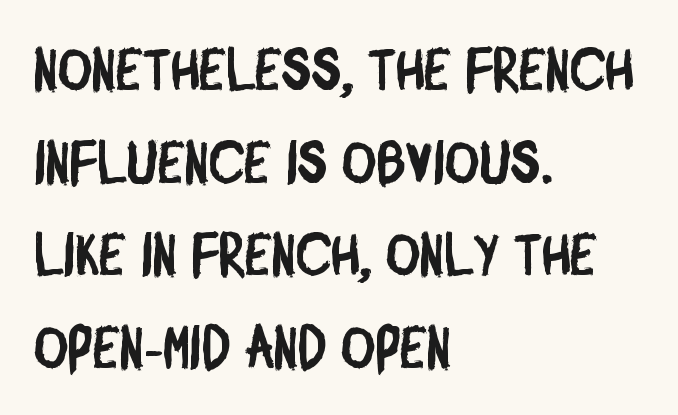
The vertical gap from one line to the next is medium. The compositor pushed each line to the left boundary. The face used here is rendered with its standard letterfit. Descenders are the only things crossing below the line.
